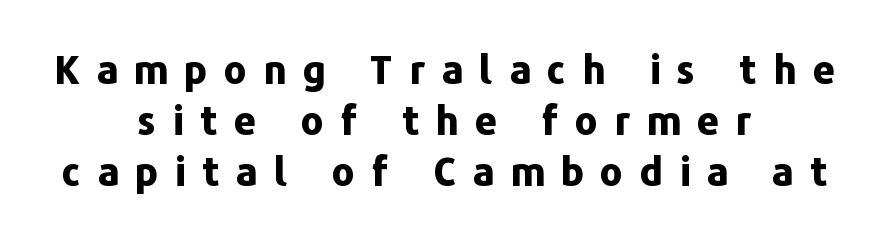
{"serif": "no", "italic": "no", "bold": "yes", "weight": "bold", "width": "normal", "stroke_contrast": "low", "x_height": "medium", "monospaced": "no", "underline": "no", "align": "center", "line_spacing": "normal", "line_spacing_ratio": 1.31, "letter_spacing": "wide", "letter_spacing_em": 0.42, "glyph_px": 39}
